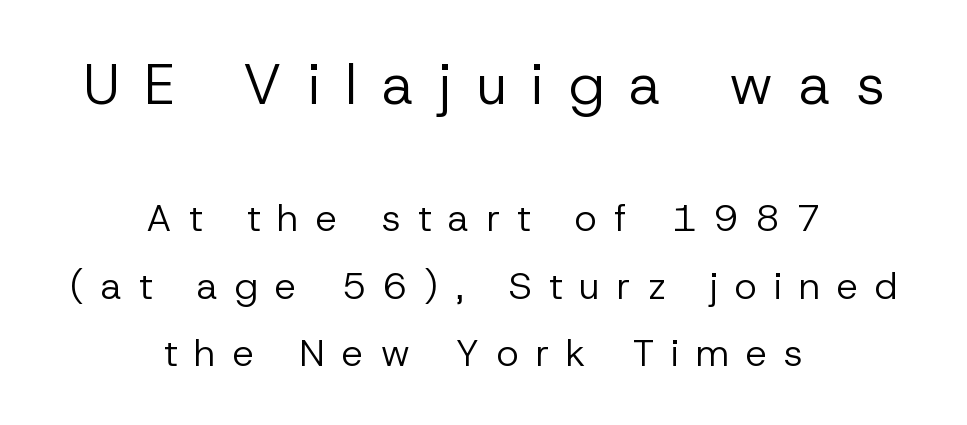
The image shows 57 px regular-weight sans-serif type, upright; set centered, line spacing 1.77x, unusually wide letter spacing (+0.44 em), not underlined; the first (top) block is 1.5x larger; low stroke contrast and a medium x-height.
